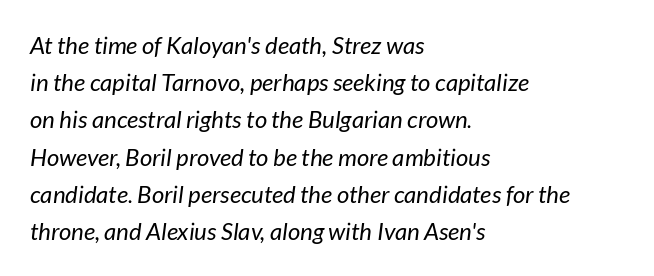
The image shows 24 px text type, italic (leaning right); set left-aligned, normal line spacing (1.55x), normal letter spacing, not underlined.
